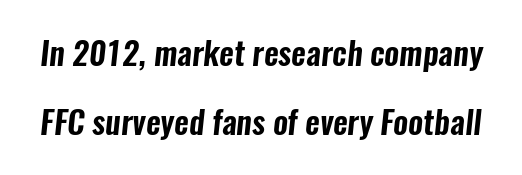
{"serif": "no", "width": "condensed", "stroke_contrast": "low", "x_height": "medium", "monospaced": "no", "underline": "no", "line_spacing": "loose", "line_spacing_ratio": 2.15, "letter_spacing": "normal", "letter_spacing_em": 0.0, "glyph_px": 32}
